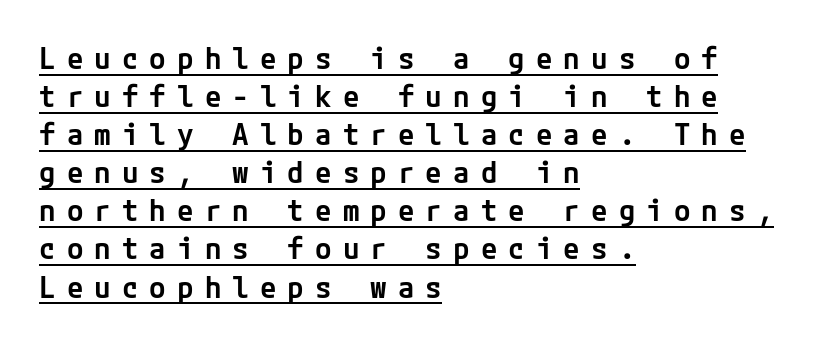
The image shows 30 px semibold sans-serif type, upright; set left-aligned, normal line spacing (1.27x), unusually wide letter spacing (+0.37 em), underlined; low stroke contrast and a medium x-height.
